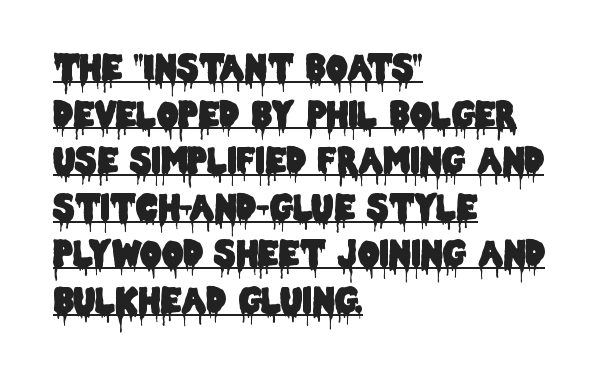
Q: Is the text italic (slanted)? A: No, it is upright.
Q: Is the typeface a serif or a sans-serif typeface? A: Sans-serif.
Q: Is the text underlined? A: Yes.
Q: How is the paragraph aligned? A: Left-aligned.
Q: Is the spacing between letters normal or unusually wide? A: Normal.
Q: Is the spacing between lines tight, normal or loose? A: Normal.
Q: Width (condensed, normal, or wide)? A: Condensed.
Q: Stroke contrast? A: Low.
Q: x-height? A: Large.
Q: Monospaced? A: No.
